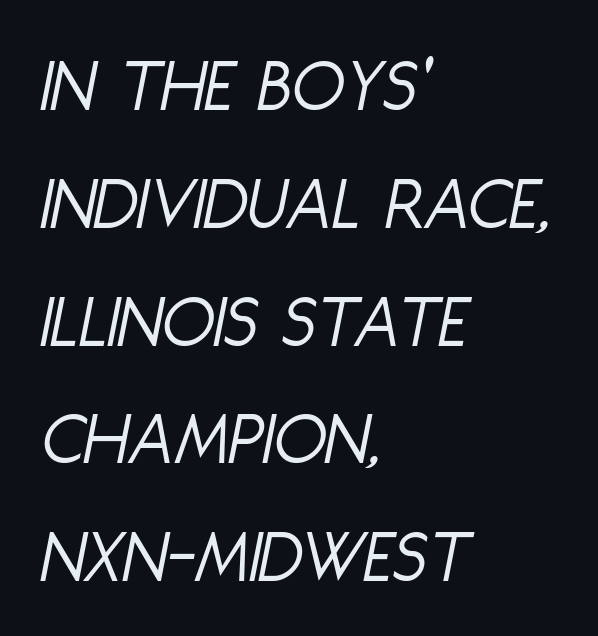
Q: Is the text bold? A: No.
Q: Is the text italic (slanted)? A: Yes, it leans right by about 11 degrees.
Q: Is the text underlined? A: No.
Q: How is the paragraph aligned? A: Left-aligned.
Q: Is the spacing between letters normal or unusually wide? A: Normal.
Q: Is the spacing between lines tight, normal or loose? A: Normal.
Q: Width (condensed, normal, or wide)? A: Condensed.
Q: Stroke contrast? A: Low.
Q: x-height? A: Large.
Q: Monospaced? A: No.
